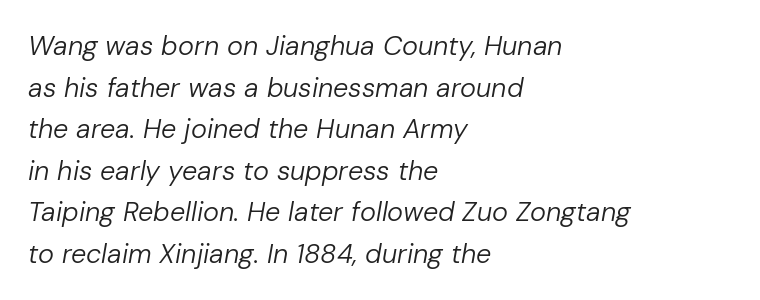
{"italic": "yes", "lean": "right", "slant_degrees": 10, "bold": "no", "underline": "no", "align": "left", "line_spacing": "normal", "line_spacing_ratio": 1.54, "letter_spacing": "normal", "letter_spacing_em": 0.0, "glyph_px": 27}
